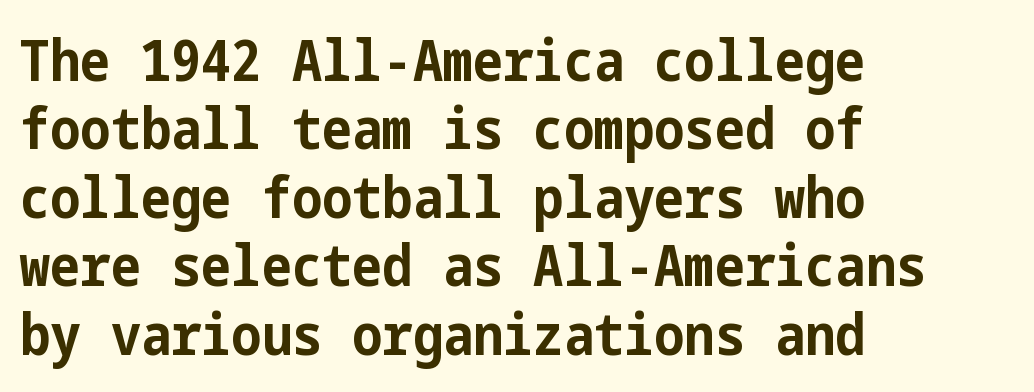
{"serif": "no", "italic": "no", "bold": "yes", "weight": "bold", "width": "condensed", "stroke_contrast": "low", "x_height": "medium", "underline": "no", "align": "left", "line_spacing_ratio": 1.2, "letter_spacing": "normal", "letter_spacing_em": 0.0, "glyph_px": 57}
